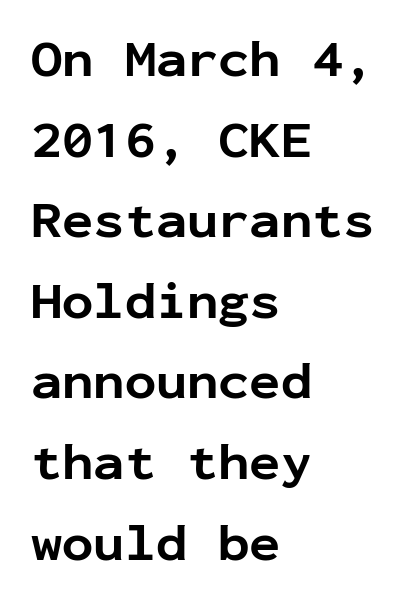
Nobody touched the tracking dial on this one. A typesetter would label this face a sans. A typesetter would call this monospace, since all characters share one set width. Horizontally, the lines are justified to the leading edge only. The leading is moderate, giving the passage an even texture.
